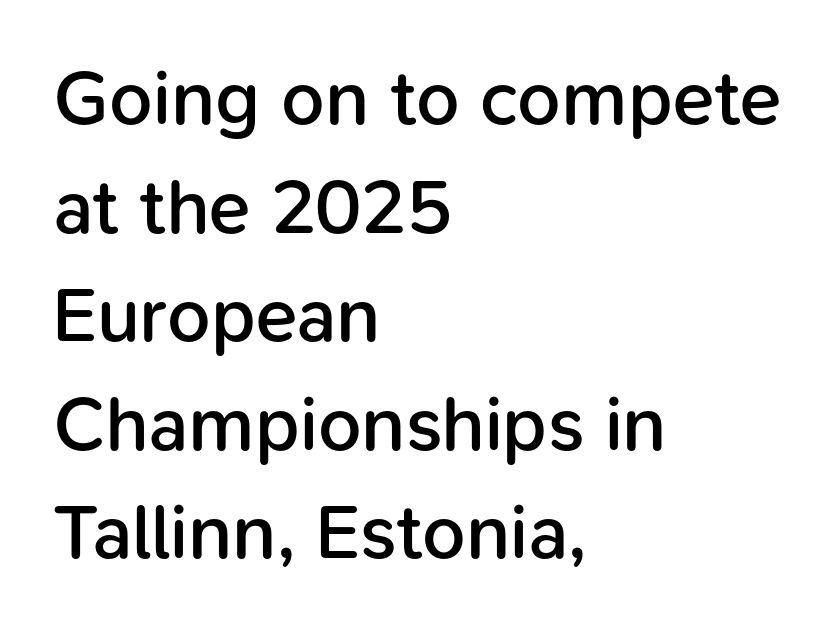
This sample uses a sans-serif face. Honestly, there is no underline to notice here at all. Default kerning and tracking; the words read as compact shapes. Italic? Not at all — the glyphs are vertical.
